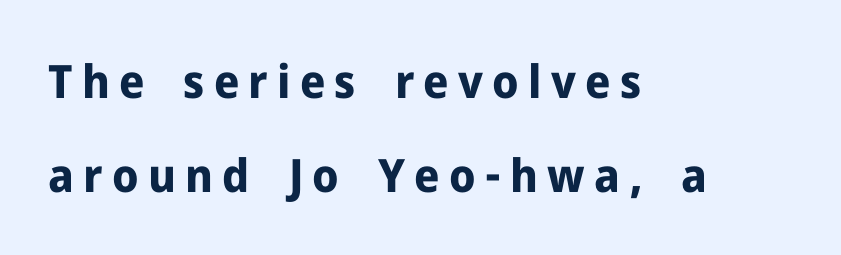
{"serif": "no", "italic": "no", "bold": "yes", "weight": "bold", "width": "normal", "stroke_contrast": "low", "x_height": "medium", "monospaced": "no", "underline": "no", "align": "left", "line_spacing": "loose", "line_spacing_ratio": 2.05, "letter_spacing": "wide", "letter_spacing_em": 0.2, "glyph_px": 46}
